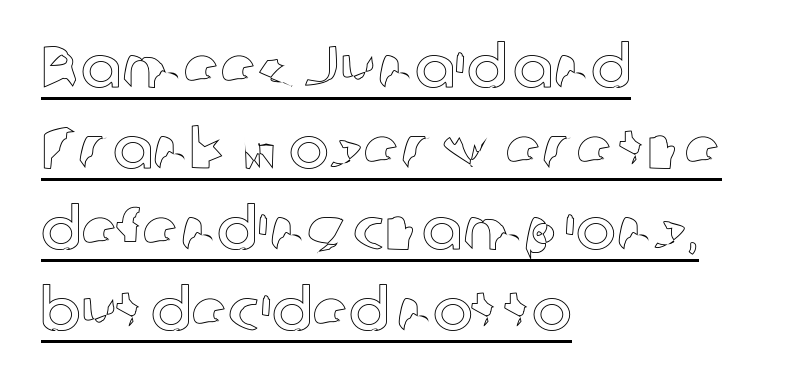
Q: Is the text italic (slanted)? A: No, it is upright.
Q: Is the text underlined? A: Yes.
Q: How is the paragraph aligned? A: Left-aligned.
Q: Is the spacing between letters normal or unusually wide? A: Normal.
Q: Is the spacing between lines tight, normal or loose? A: Normal.
Q: Width (condensed, normal, or wide)? A: Normal.
Q: x-height? A: Medium.
Q: Monospaced? A: No.
